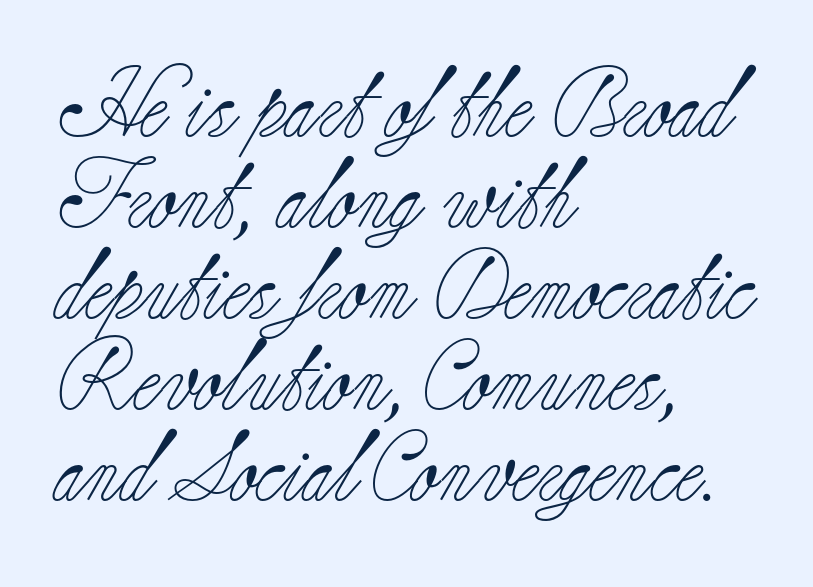
Q: Is the text bold? A: No.
Q: Is the text italic (slanted)? A: Yes.
Q: Is the typeface a serif or a sans-serif typeface? A: Serif.
Q: Is the text underlined? A: No.
Q: How is the paragraph aligned? A: Left-aligned.
Q: Is the spacing between letters normal or unusually wide? A: Normal.
Q: Is the spacing between lines tight, normal or loose? A: Normal.
Q: Width (condensed, normal, or wide)? A: Normal.
Q: Stroke contrast? A: Low.
Q: x-height? A: Small.
Q: Monospaced? A: No.
